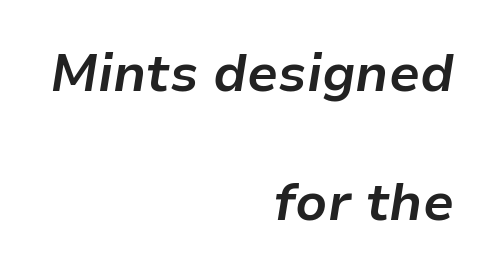
{"italic": "yes", "lean": "right", "slant_degrees": 9, "bold": "yes", "weight": "bold", "width": "normal", "stroke_contrast": "low", "x_height": "medium", "monospaced": "no", "underline": "no", "align": "right", "line_spacing": "loose", "line_spacing_ratio": 2.48, "letter_spacing": "normal", "letter_spacing_em": 0.0, "glyph_px": 52}
